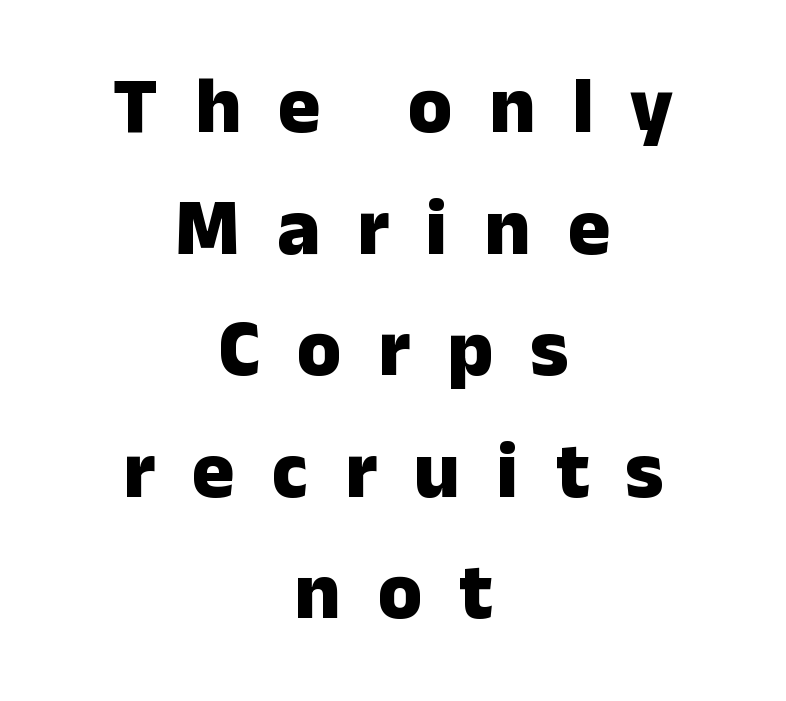
The image shows 80 px heavy sans-serif type, upright; set centered, normal line spacing (1.52x), unusually wide letter spacing (+0.46 em), not underlined; low stroke contrast and a medium x-height.
